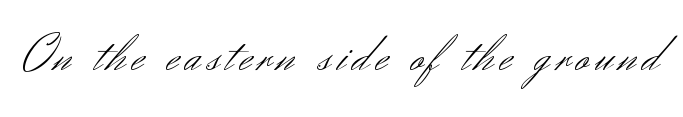
Q: Is the text bold? A: No.
Q: Is the text italic (slanted)? A: Yes.
Q: Is the typeface a serif or a sans-serif typeface? A: Sans-serif.
Q: Is the text underlined? A: No.
Q: Width (condensed, normal, or wide)? A: Normal.
Q: Stroke contrast? A: Medium.
Q: x-height? A: Small.
Q: Monospaced? A: No.
